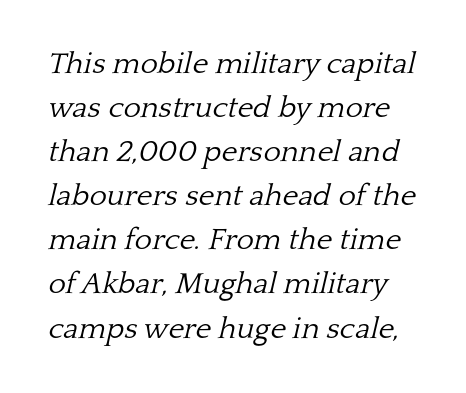
The image shows 30 px light serif type, italic (leaning right); set normal line spacing (1.47x), normal letter spacing, not underlined; low stroke contrast and a medium x-height.
